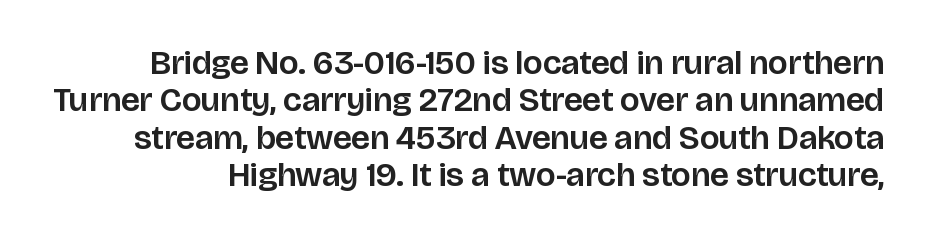
The image shows 34 px sans-serif type, upright; set tight line spacing (1.1x), normal letter spacing, not underlined; low stroke contrast and a large x-height.
